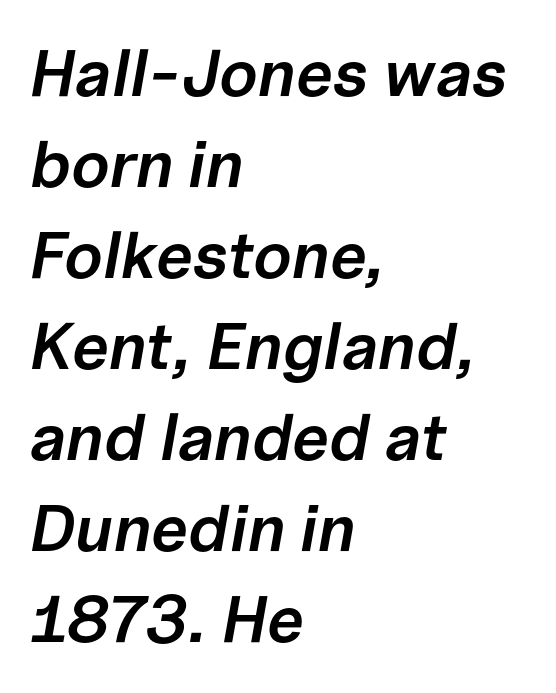
Q: Is the text bold? A: Semi-bold.
Q: Is the text italic (slanted)? A: Yes, it leans right by about 10 degrees.
Q: Is the text underlined? A: No.
Q: How is the paragraph aligned? A: Left-aligned.
Q: Is the spacing between letters normal or unusually wide? A: Normal.
Q: Is the spacing between lines tight, normal or loose? A: Normal.
Q: Width (condensed, normal, or wide)? A: Normal.
Q: Stroke contrast? A: Low.
Q: x-height? A: Medium.
Q: Monospaced? A: No.
